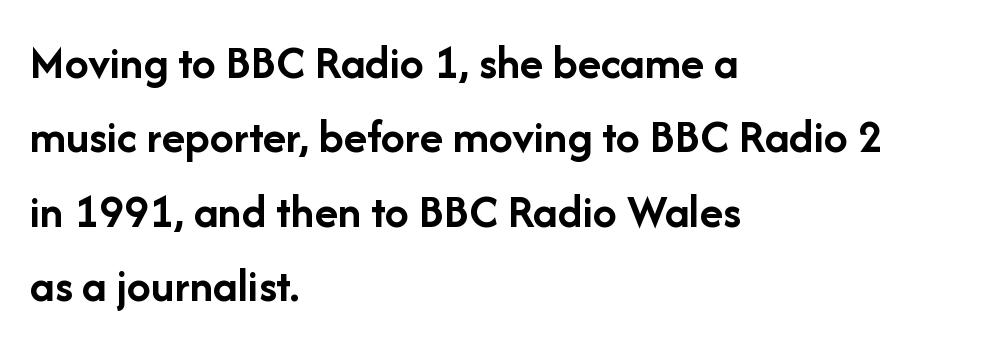
Q: Is the text bold? A: Yes.
Q: Is the text italic (slanted)? A: No, it is upright.
Q: Is the typeface a serif or a sans-serif typeface? A: Sans-serif.
Q: Is the text underlined? A: No.
Q: How is the paragraph aligned? A: Left-aligned.
Q: Is the spacing between letters normal or unusually wide? A: Normal.
Q: Is the spacing between lines tight, normal or loose? A: Normal.
Q: Width (condensed, normal, or wide)? A: Normal.
Q: Stroke contrast? A: Low.
Q: x-height? A: Medium.
Q: Monospaced? A: No.
